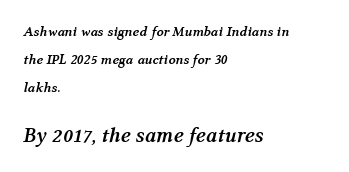
The block of text is sparse from top to bottom, with ample space between rows. Strong, thick strokes mark this as bold type. There's an unmistakable incline to the writing here. The lower block of text is set noticeably larger than the block above it. Line beginnings align vertically; line endings do not.
